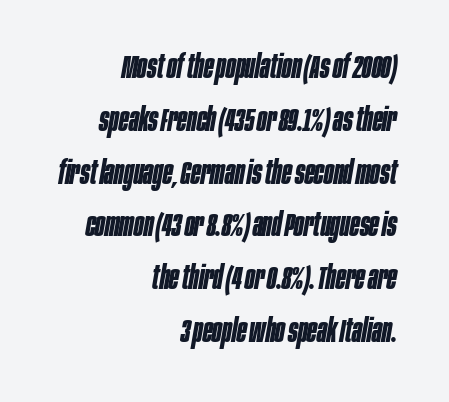
{"italic": "yes", "lean": "right", "slant_degrees": 10, "bold": "yes", "weight": "bold", "width": "condensed", "stroke_contrast": "low", "x_height": "large", "monospaced": "no", "underline": "no", "align": "right", "line_spacing": "normal", "line_spacing_ratio": 1.65, "letter_spacing": "normal", "letter_spacing_em": 0.0, "glyph_px": 32}
